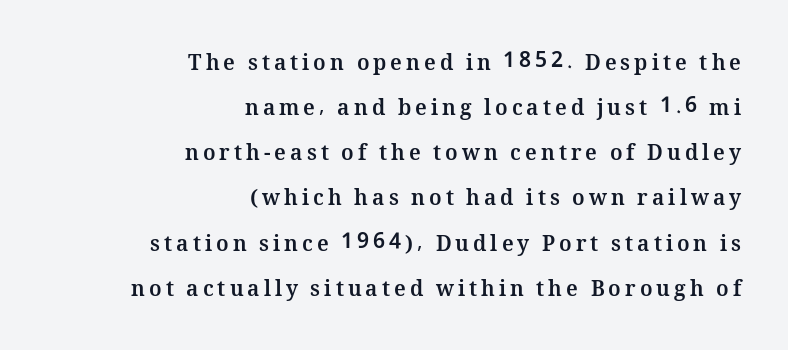
Posture: upright roman. Nobody drew a line under any word here. Set as a true bold cut, around the 700 mark. The ragged edge is on the left, which tells us the setting is flush right. The designer dialed line spacing up above the default.
